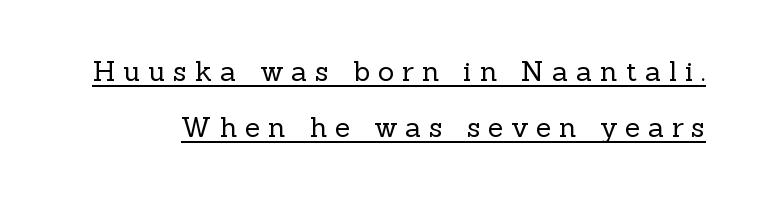
Old-style or modern, the face here clearly has serifs. Loose tracking; the words dissolve into strings of separated letters. Here the designer chose a conventional face with non-uniform glyph widths. Honestly, the underline is the first thing you notice here. These lines stand farther apart than default settings would place them. Ordinary non-slanted type is in use.
